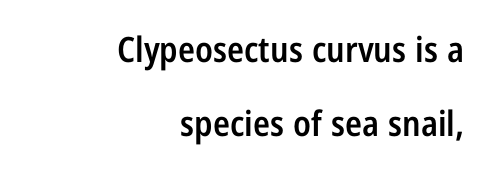
Q: Is the text bold? A: Semi-bold.
Q: Is the text italic (slanted)? A: No, it is upright.
Q: Is the typeface a serif or a sans-serif typeface? A: Sans-serif.
Q: Is the text underlined? A: No.
Q: How is the paragraph aligned? A: Right-aligned.
Q: Is the spacing between letters normal or unusually wide? A: Normal.
Q: Is the spacing between lines tight, normal or loose? A: Loose.
Q: Width (condensed, normal, or wide)? A: Condensed.
Q: Stroke contrast? A: Low.
Q: x-height? A: Medium.
Q: Monospaced? A: No.
